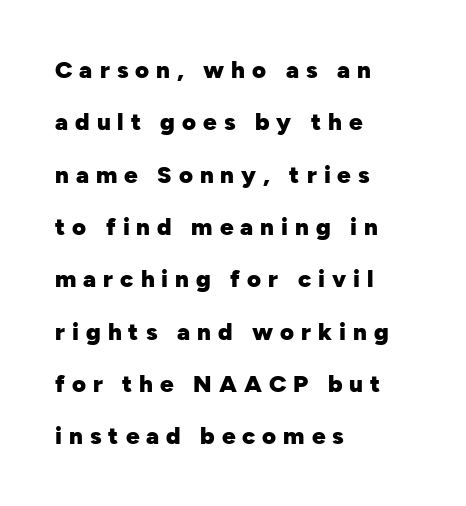
The image shows 24 px bold type, upright; set left-aligned, loose line spacing (2.18x), unusually wide letter spacing (+0.29 em), not underlined.
